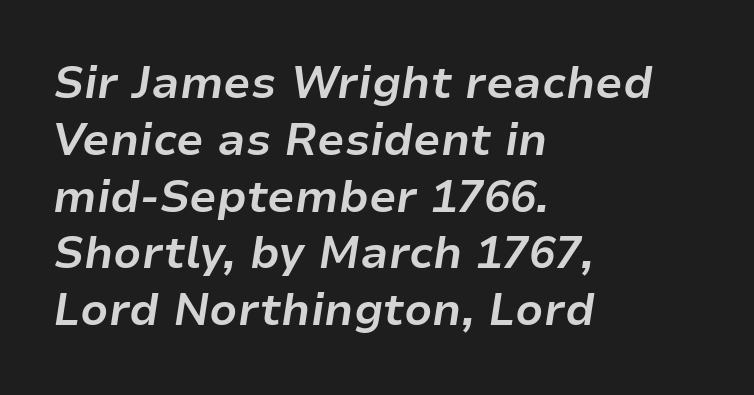
The baseline area is clear. The tracking reads as untouched default to a designer's eye. The lines are quadded left. Strokes here are thick enough to call this a true bold. This sample uses an oblique cut, with every glyph tilted off the vertical. The leading is moderate, giving the passage an even texture.
